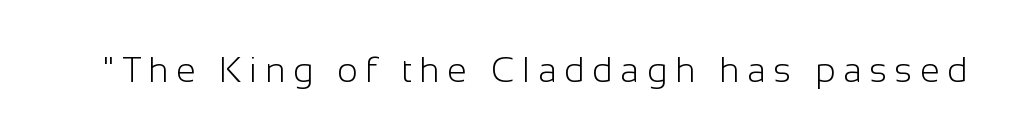
Q: Is the text bold? A: No.
Q: Is the text italic (slanted)? A: No, it is upright.
Q: Is the typeface a serif or a sans-serif typeface? A: Sans-serif.
Q: Is the text underlined? A: No.
Q: Is the spacing between letters normal or unusually wide? A: Unusually wide.
Q: Width (condensed, normal, or wide)? A: Normal.
Q: Stroke contrast? A: Low.
Q: x-height? A: Medium.
Q: Monospaced? A: No.
